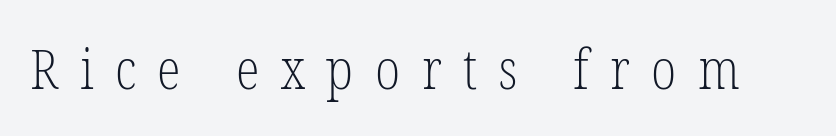
The image shows 55 px light, condensed serif type, upright; set unusually wide letter spacing (+0.39 em), not underlined; low stroke contrast and a medium x-height.
